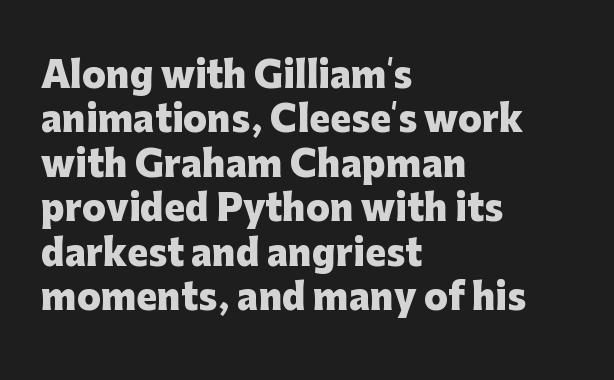
{"serif": "no", "italic": "no", "bold": "yes", "weight": "heavy", "width": "normal", "stroke_contrast": "low", "x_height": "medium", "monospaced": "no", "underline": "no", "align": "left", "line_spacing": "normal", "line_spacing_ratio": 1.27, "letter_spacing": "normal", "letter_spacing_em": 0.0, "glyph_px": 35}
